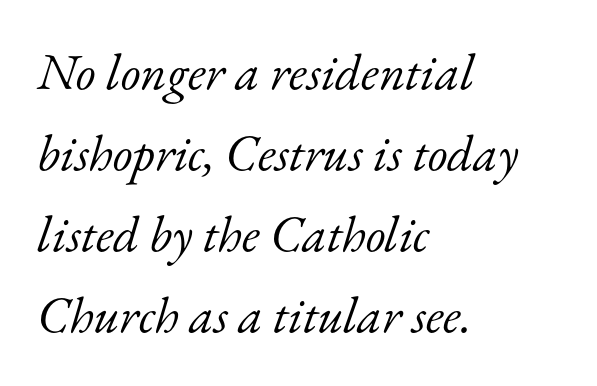
The image shows 51 px light serif type, italic (leaning right); set left-aligned, normal line spacing (1.59x), normal letter spacing, not underlined; low stroke contrast and a small x-height.
